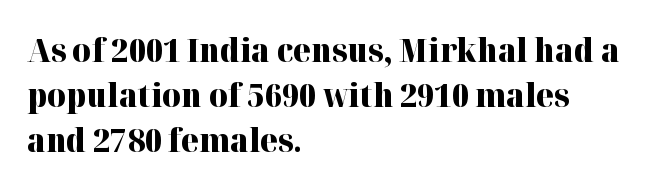
The image shows 32 px heavy serif type, upright; set left-aligned, normal line spacing (1.41x), normal letter spacing, not underlined; high stroke contrast and a medium x-height.
